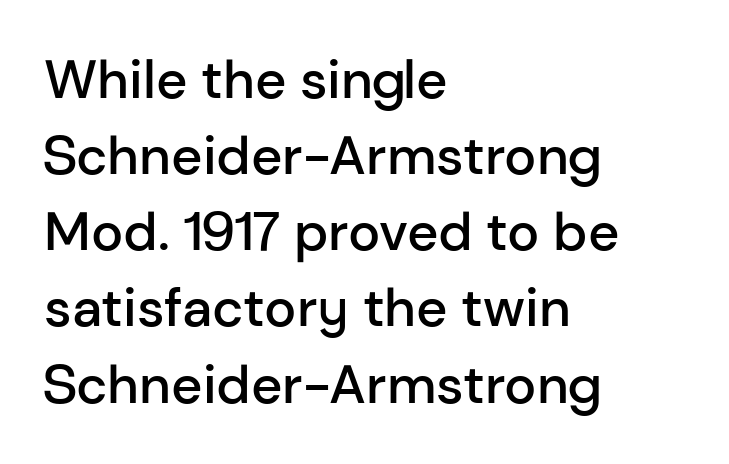
{"serif": "no", "italic": "no", "bold": "semi", "weight": "semibold", "width": "normal", "stroke_contrast": "low", "x_height": "medium", "monospaced": "no", "underline": "no", "align": "left", "line_spacing": "normal", "line_spacing_ratio": 1.41, "letter_spacing": "normal", "letter_spacing_em": 0.0, "glyph_px": 54}
